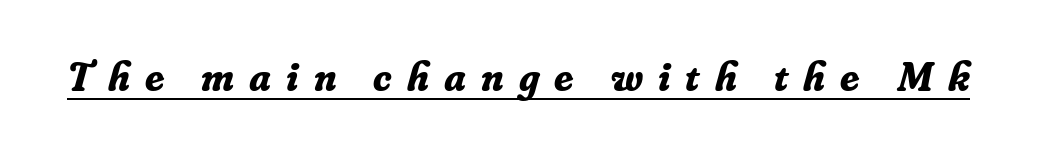
Q: Is the text bold? A: Yes.
Q: Is the text italic (slanted)? A: Yes, it leans right by about 16 degrees.
Q: Is the typeface a serif or a sans-serif typeface? A: Serif.
Q: Is the text underlined? A: Yes.
Q: Is the spacing between letters normal or unusually wide? A: Unusually wide.
Q: Width (condensed, normal, or wide)? A: Normal.
Q: Stroke contrast? A: Low.
Q: x-height? A: Small.
Q: Monospaced? A: No.
